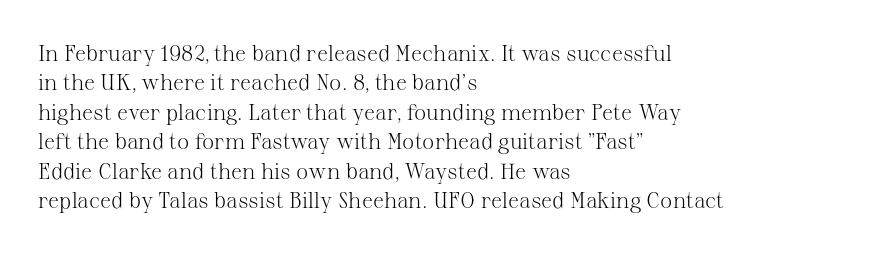
{"italic": "no", "bold": "no", "underline": "no", "align": "left", "line_spacing": "normal", "line_spacing_ratio": 1.34, "letter_spacing": "normal", "letter_spacing_em": 0.0, "glyph_px": 22}
